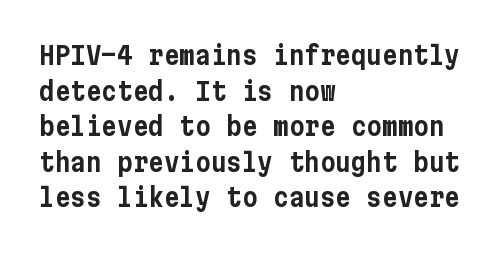
Compared with a centered layout, this one pins lines to the left instead. These lines were composed using upright roman letters. The type is set solid horizontally, with unmodified tracking. Vertical spacing — default. A bare baseline throughout the passage.
